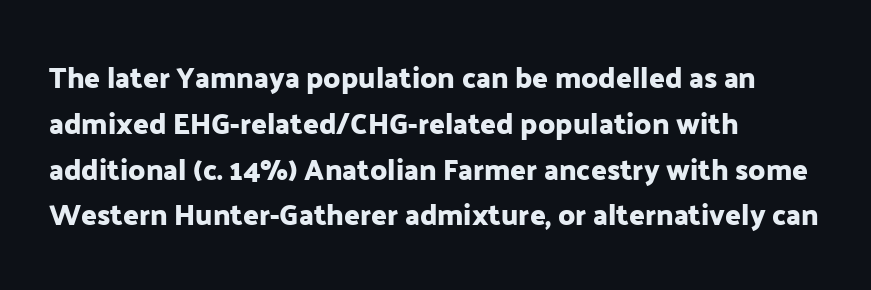
Q: Is the text italic (slanted)? A: No, it is upright.
Q: Is the typeface a serif or a sans-serif typeface? A: Sans-serif.
Q: Is the text underlined? A: No.
Q: How is the paragraph aligned? A: Left-aligned.
Q: Is the spacing between letters normal or unusually wide? A: Normal.
Q: Is the spacing between lines tight, normal or loose? A: Normal.
Q: Width (condensed, normal, or wide)? A: Normal.
Q: Stroke contrast? A: Low.
Q: x-height? A: Medium.
Q: Monospaced? A: No.
